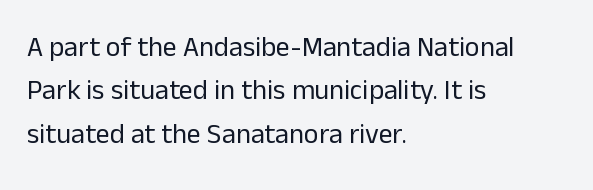
Q: Is the text bold? A: No.
Q: Is the text italic (slanted)? A: No, it is upright.
Q: Is the typeface a serif or a sans-serif typeface? A: Sans-serif.
Q: Is the text underlined? A: No.
Q: How is the paragraph aligned? A: Left-aligned.
Q: Is the spacing between letters normal or unusually wide? A: Normal.
Q: Is the spacing between lines tight, normal or loose? A: Normal.
Q: Width (condensed, normal, or wide)? A: Normal.
Q: Stroke contrast? A: Low.
Q: x-height? A: Medium.
Q: Monospaced? A: No.
